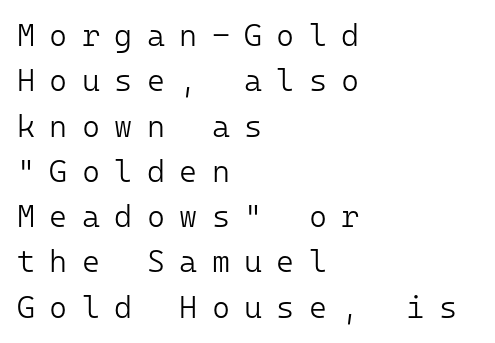
The lettering holds an erect, upright posture throughout. This sample has the even, mechanical cadence of fixed-width lettering. The lines in this sample share a left origin and differ only in where they stop. Look at the bottom of the vertical strokes: they stop flat, with no serifs.
